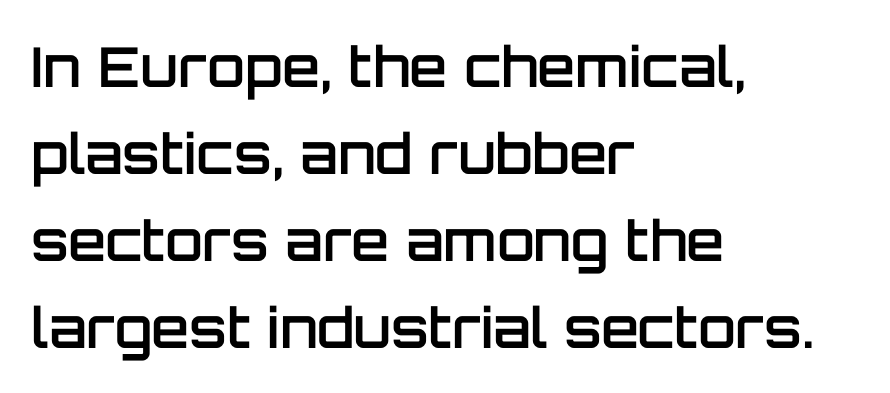
{"serif": "no", "italic": "no", "bold": "semi", "weight": "semibold", "width": "normal", "stroke_contrast": "low", "x_height": "large", "monospaced": "no", "underline": "no", "align": "left", "line_spacing": "normal", "line_spacing_ratio": 1.58, "letter_spacing": "normal", "letter_spacing_em": 0.0, "glyph_px": 55}
